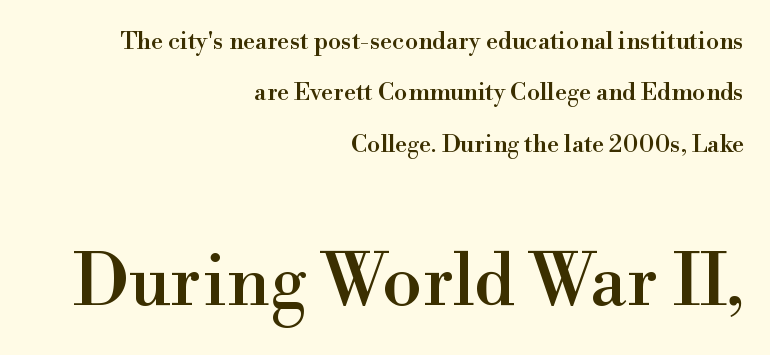
Unlike a clean sans, this face finishes its strokes with serifs. Descenders hang freely into open space. You can tell it's not italic because the verticals are truly vertical. The emphasis by scale lands on block number two, below.
